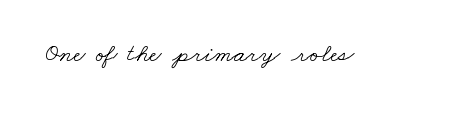
The image shows 26 px text type; set normal letter spacing, not underlined.
